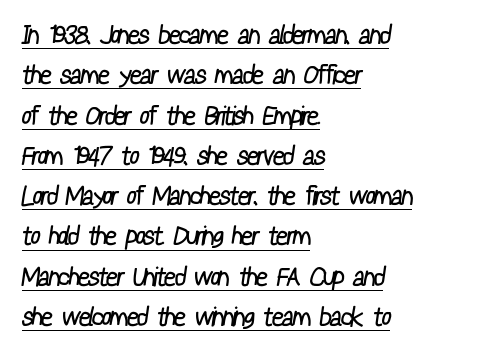
This block has exactly the height ordinary leading produces. Each stroke keeps to a modest, everyday thickness or less. The horizontal fit of the characters is conventional and even. You can see a thin bar hugging the bottom of the glyphs.
